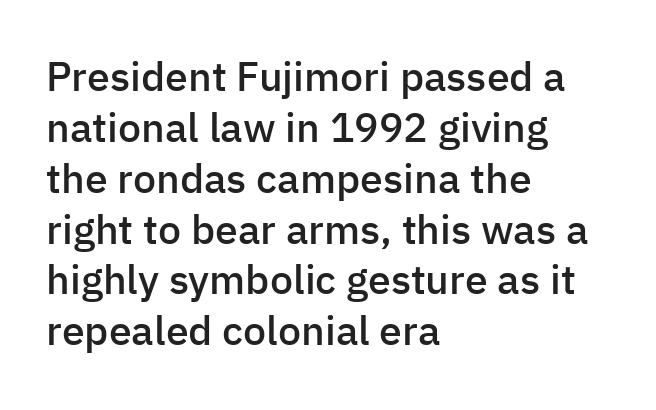
Q: Is the text bold? A: Semi-bold.
Q: Is the text italic (slanted)? A: No, it is upright.
Q: Is the typeface a serif or a sans-serif typeface? A: Sans-serif.
Q: Is the text underlined? A: No.
Q: How is the paragraph aligned? A: Left-aligned.
Q: Is the spacing between letters normal or unusually wide? A: Normal.
Q: Width (condensed, normal, or wide)? A: Normal.
Q: Stroke contrast? A: Low.
Q: x-height? A: Medium.
Q: Monospaced? A: No.
